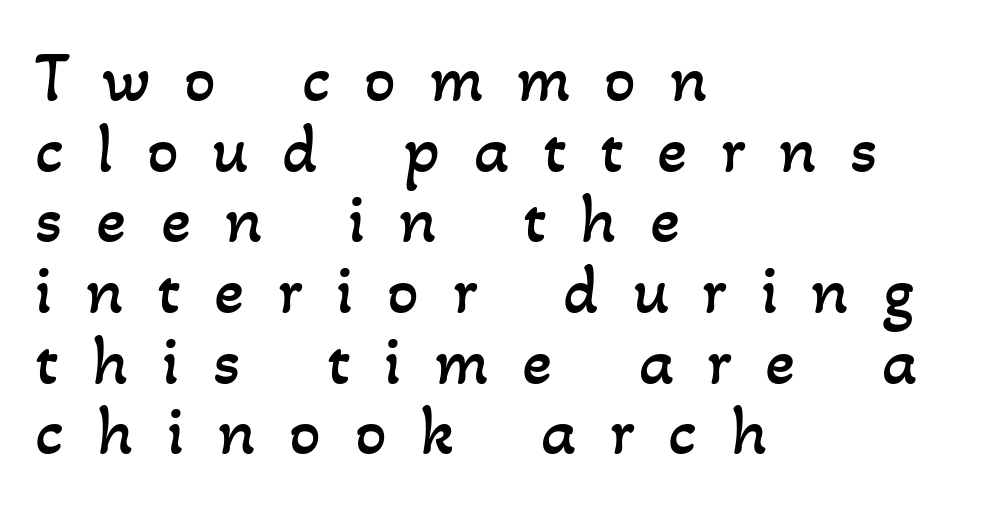
The gaps between neighbouring characters are conspicuously large. The block of text is dense from top to bottom, with scant space between rows. Is this a heavy cut? Hardly; it is regular or lighter. All the whitespace from short lines collects on the right. The glyphs are unaccompanied by any horizontal stroke below them. The letters advance in unequal steps, a hallmark of proportional type.
